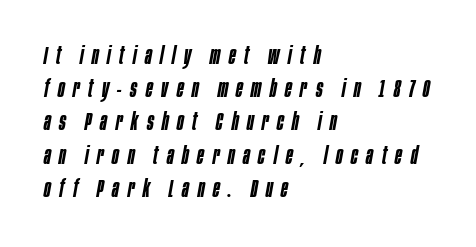
Q: Is the text bold? A: Semi-bold.
Q: Is the text italic (slanted)? A: Yes, it leans right by about 10 degrees.
Q: Is the text underlined? A: No.
Q: How is the paragraph aligned? A: Left-aligned.
Q: Is the spacing between letters normal or unusually wide? A: Unusually wide.
Q: Is the spacing between lines tight, normal or loose? A: Normal.
